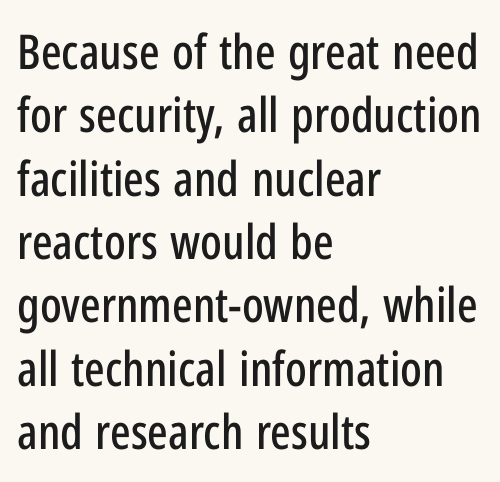
Q: Is the text italic (slanted)? A: No, it is upright.
Q: Is the typeface a serif or a sans-serif typeface? A: Sans-serif.
Q: Is the text underlined? A: No.
Q: How is the paragraph aligned? A: Left-aligned.
Q: Is the spacing between letters normal or unusually wide? A: Normal.
Q: Is the spacing between lines tight, normal or loose? A: Normal.
Q: Width (condensed, normal, or wide)? A: Condensed.
Q: Stroke contrast? A: Low.
Q: x-height? A: Medium.
Q: Monospaced? A: No.
